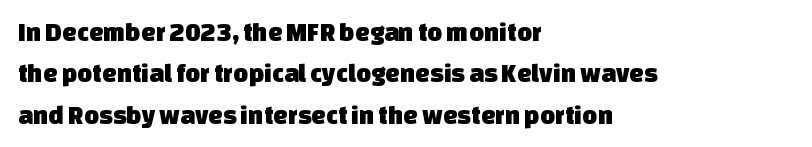
Q: Is the text underlined? A: No.
Q: How is the paragraph aligned? A: Left-aligned.
Q: Is the spacing between letters normal or unusually wide? A: Normal.
Q: Is the spacing between lines tight, normal or loose? A: Normal.
